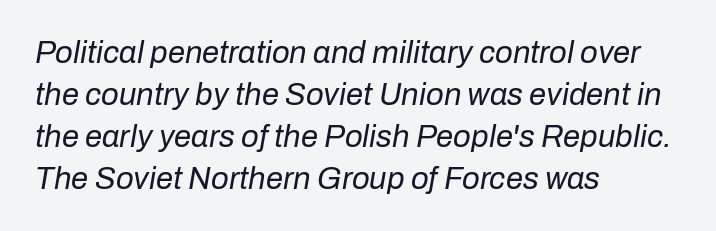
The image shows 31 px regular-weight type, italic (leaning right); set left-aligned, normal line spacing (1.35x), normal letter spacing, not underlined; low stroke contrast and a medium x-height.
